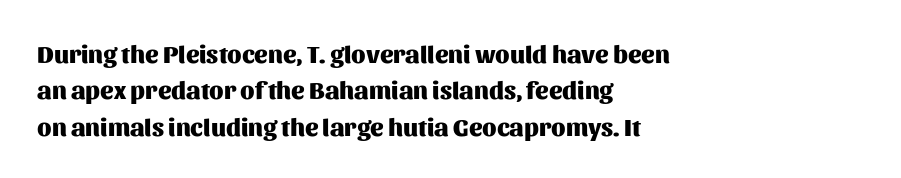
The letters are bold, with thick, heavy strokes. If you measured baseline to baseline, you'd find a middling distance. Posture: straight, roman, zero tilt. No word sits above an underline.
